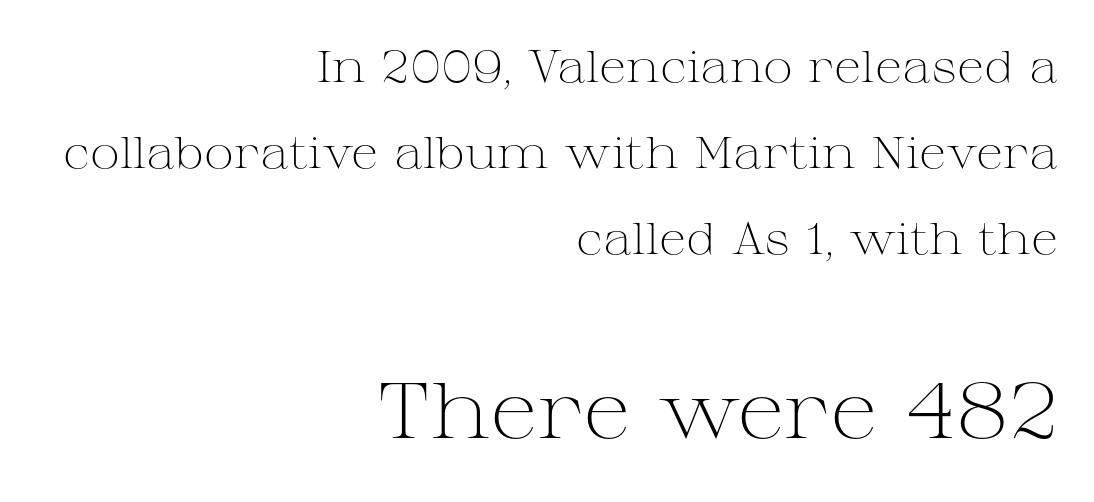
{"serif": "yes", "italic": "no", "bold": "no", "weight": "light", "width": "wide", "stroke_contrast": "medium", "x_height": "medium", "monospaced": "no", "underline": "no", "align": "right", "line_spacing": "loose", "line_spacing_ratio": 1.91, "letter_spacing": "normal", "letter_spacing_em": 0.0, "larger_block": "second", "size_ratio": 1.76, "glyph_px": 79}
